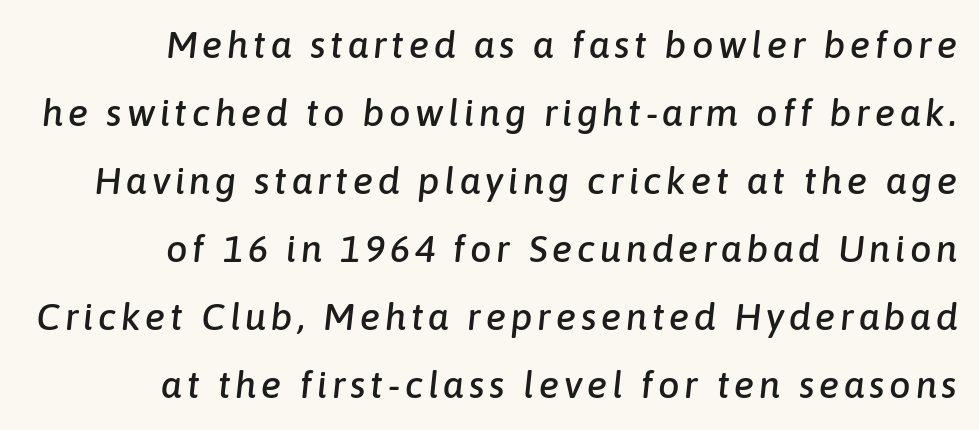
The image shows 38 px text type, italic (leaning right); set right-aligned, line spacing 1.79x, not underlined; low stroke contrast and a medium x-height.
